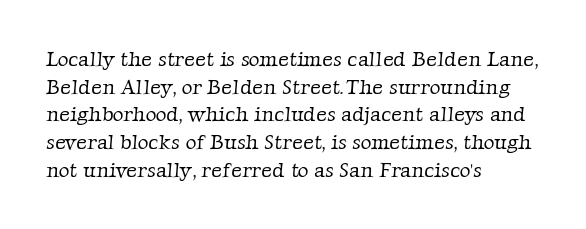
Q: Is the text bold? A: No.
Q: Is the text underlined? A: No.
Q: How is the paragraph aligned? A: Left-aligned.
Q: Is the spacing between letters normal or unusually wide? A: Normal.
Q: Is the spacing between lines tight, normal or loose? A: Normal.
